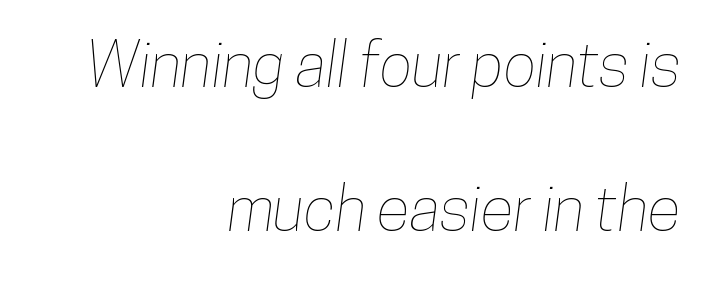
Q: Is the text underlined? A: No.
Q: How is the paragraph aligned? A: Right-aligned.
Q: Is the spacing between letters normal or unusually wide? A: Normal.
Q: Is the spacing between lines tight, normal or loose? A: Loose.
Q: Width (condensed, normal, or wide)? A: Condensed.
Q: Stroke contrast? A: Low.
Q: x-height? A: Medium.
Q: Monospaced? A: No.
